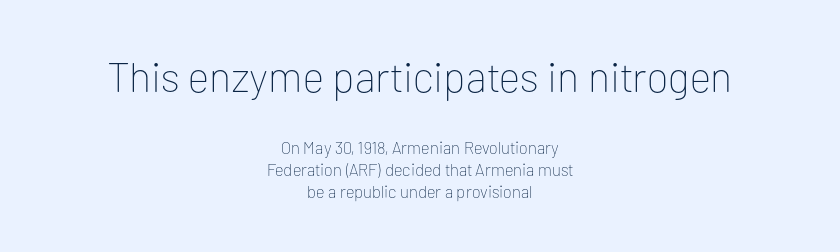
{"serif": "no", "italic": "no", "bold": "no", "weight": "thin", "width": "normal", "stroke_contrast": "low", "x_height": "medium", "monospaced": "no", "underline": "no", "align": "center", "line_spacing": "normal", "line_spacing_ratio": 1.28, "letter_spacing": "normal", "letter_spacing_em": 0.0, "larger_block": "first", "size_ratio": 2.47, "glyph_px": 42}
